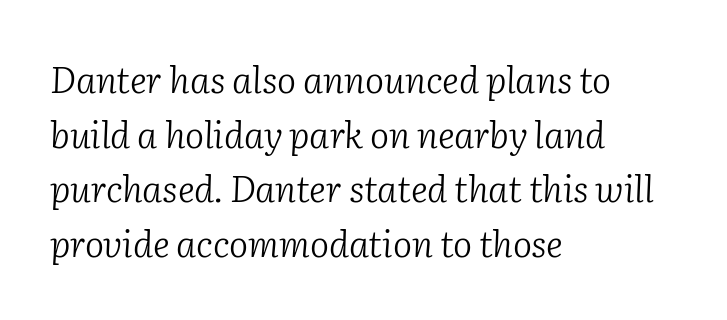
Q: Is the text bold? A: No.
Q: Is the text italic (slanted)? A: Yes, it leans right by about 2 degrees.
Q: Is the typeface a serif or a sans-serif typeface? A: Serif.
Q: Is the text underlined? A: No.
Q: How is the paragraph aligned? A: Left-aligned.
Q: Is the spacing between letters normal or unusually wide? A: Normal.
Q: Is the spacing between lines tight, normal or loose? A: Normal.
Q: Width (condensed, normal, or wide)? A: Normal.
Q: Stroke contrast? A: Low.
Q: x-height? A: Medium.
Q: Monospaced? A: No.
